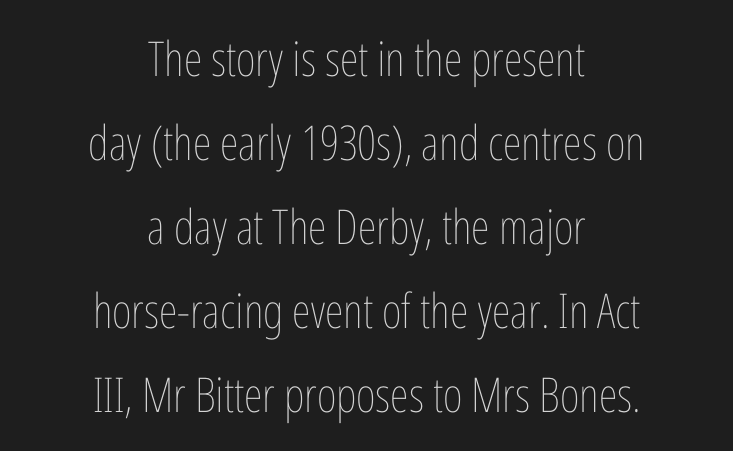
Q: Is the text bold? A: No.
Q: Is the text italic (slanted)? A: No, it is upright.
Q: Is the text underlined? A: No.
Q: How is the paragraph aligned? A: Centered.
Q: Is the spacing between letters normal or unusually wide? A: Normal.
Q: Width (condensed, normal, or wide)? A: Condensed.
Q: Stroke contrast? A: Low.
Q: x-height? A: Medium.
Q: Monospaced? A: No.
